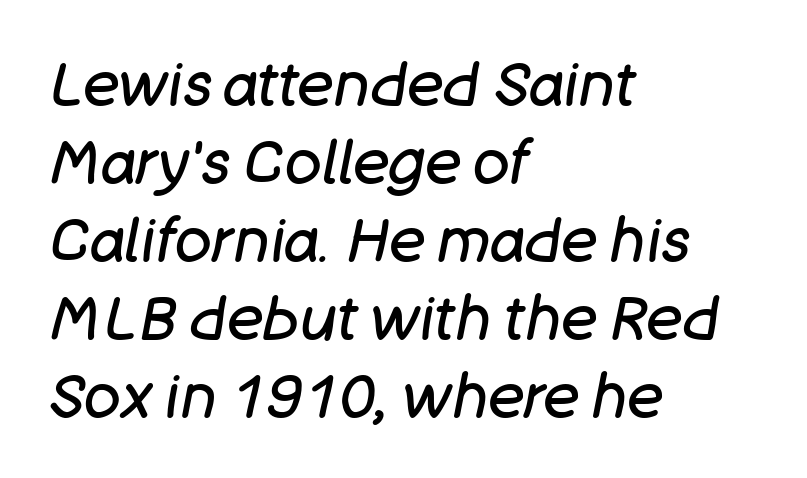
The image shows 61 px regular-weight type, italic (leaning right); set left-aligned, normal line spacing (1.28x), normal letter spacing, not underlined; low stroke contrast and a large x-height.
